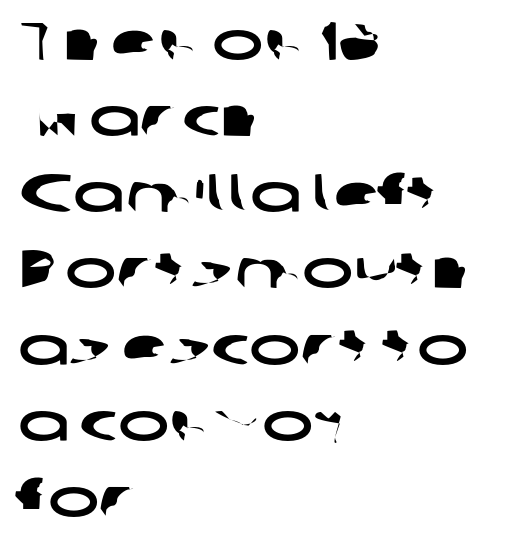
Q: Is the typeface a serif or a sans-serif typeface? A: Sans-serif.
Q: Is the text underlined? A: No.
Q: How is the paragraph aligned? A: Left-aligned.
Q: Is the spacing between letters normal or unusually wide? A: Normal.
Q: Is the spacing between lines tight, normal or loose? A: Normal.
Q: Width (condensed, normal, or wide)? A: Wide.
Q: Stroke contrast? A: Low.
Q: x-height? A: Medium.
Q: Monospaced? A: No.
